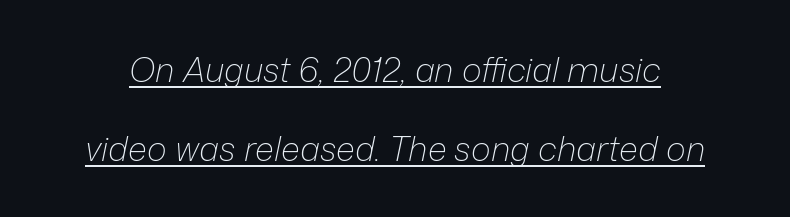
Q: Is the text bold? A: No.
Q: Is the text italic (slanted)? A: Yes, it leans right by about 12 degrees.
Q: Is the text underlined? A: Yes.
Q: Is the spacing between letters normal or unusually wide? A: Normal.
Q: Is the spacing between lines tight, normal or loose? A: Loose.
Q: Width (condensed, normal, or wide)? A: Normal.
Q: Stroke contrast? A: Low.
Q: x-height? A: Medium.
Q: Monospaced? A: No.
